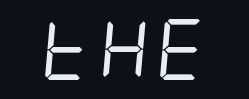
Q: Is the text bold? A: No.
Q: Is the typeface a serif or a sans-serif typeface? A: Sans-serif.
Q: Is the text underlined? A: No.
Q: Is the spacing between letters normal or unusually wide? A: Normal.
Q: Width (condensed, normal, or wide)? A: Condensed.
Q: Stroke contrast? A: Low.
Q: x-height? A: Large.
